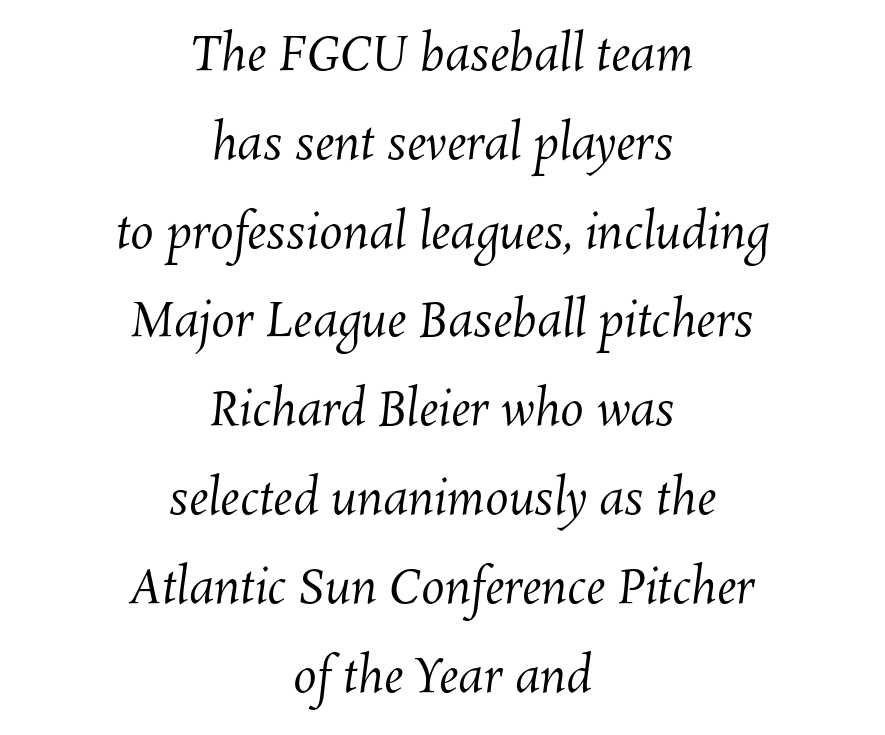
The horizontal fit of the characters is conventional and even. Proportional: the letters do not fall into vertical columns. Caption: multi-line text, centered on the measure. Quick note: underline off.
